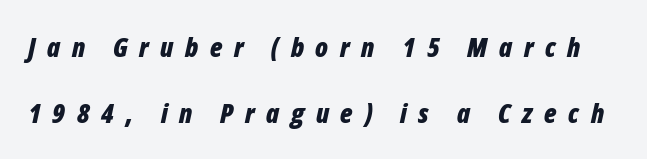
{"italic": "yes", "lean": "right", "slant_degrees": 12, "bold": "yes", "underline": "no", "line_spacing": "loose", "line_spacing_ratio": 2.44, "letter_spacing": "wide", "letter_spacing_em": 0.43, "glyph_px": 27}
